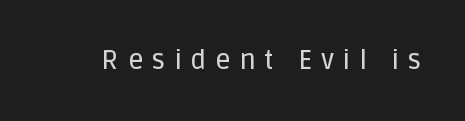
The image shows 27 px text type, upright; set unusually wide letter spacing (+0.32 em), not underlined.
